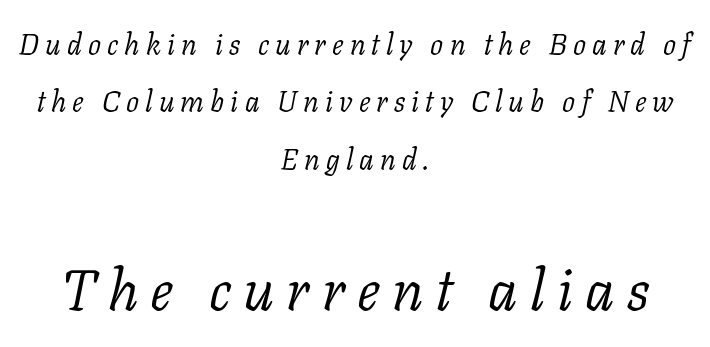
Think of a printed novel: that variable character pitch is what you see here. Regarding serifs, this sample has them. Whoever set this chose breathing room over compactness in the vertical rhythm. The cut favours lightness, reaching ordinary text weight at its darkest. This is oblique type, the kind used for emphasis or titles. The rendering positions every line midway between the sides.
